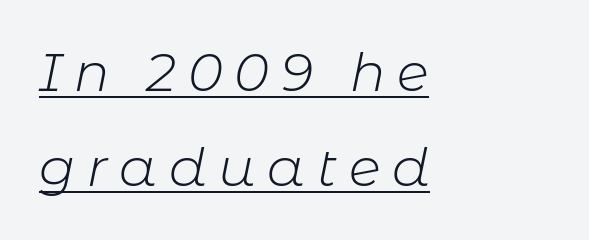
The image shows 53 px light type, italic (leaning right); set left-aligned, line spacing 1.8x, unusually wide letter spacing (+0.22 em), underlined; low stroke contrast and a medium x-height.
